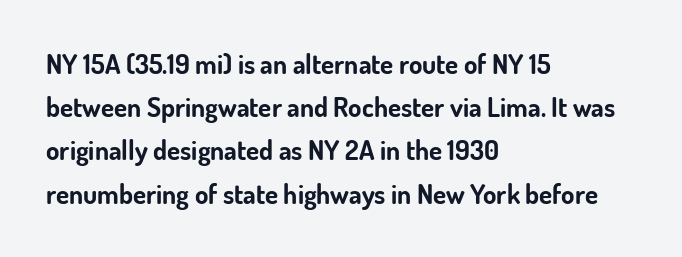
The image shows 27 px bold type, upright; set left-aligned, normal line spacing (1.6x), normal letter spacing, not underlined.
